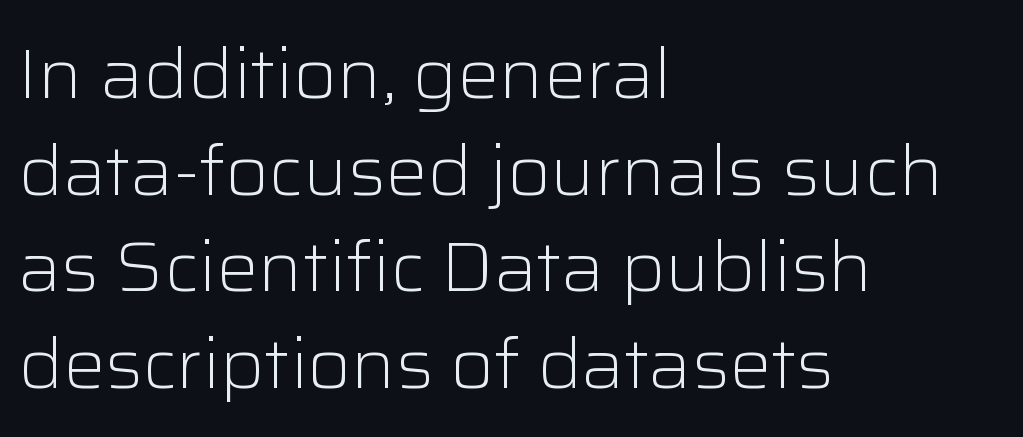
{"serif": "no", "italic": "no", "bold": "no", "weight": "light", "width": "normal", "stroke_contrast": "low", "x_height": "medium", "monospaced": "no", "underline": "no", "align": "left", "line_spacing": "normal", "line_spacing_ratio": 1.38, "letter_spacing": "normal", "letter_spacing_em": 0.0, "glyph_px": 70}
